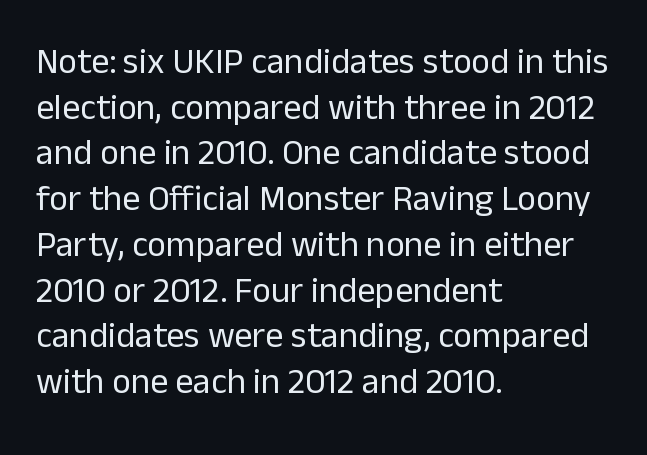
The image shows 36 px regular-weight sans-serif type, upright; set left-aligned, normal line spacing (1.27x), normal letter spacing, not underlined; low stroke contrast and a medium x-height.
